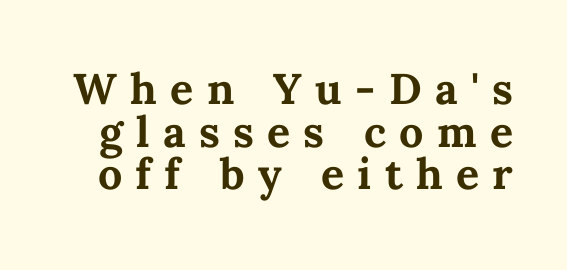
Q: Is the text bold? A: Yes.
Q: Is the text italic (slanted)? A: No, it is upright.
Q: Is the text underlined? A: No.
Q: Is the spacing between letters normal or unusually wide? A: Unusually wide.
Q: Is the spacing between lines tight, normal or loose? A: Tight.
Q: Width (condensed, normal, or wide)? A: Normal.
Q: Stroke contrast? A: Medium.
Q: x-height? A: Medium.
Q: Monospaced? A: No.
